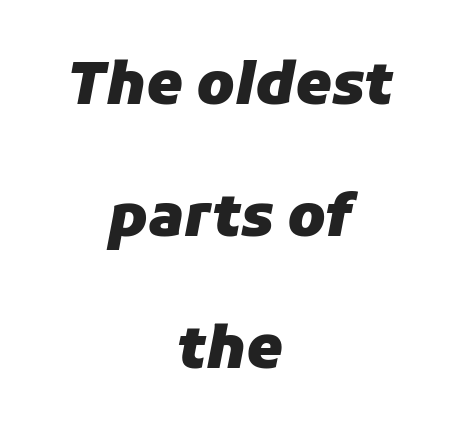
{"italic": "yes", "lean": "right", "slant_degrees": 11, "bold": "yes", "weight": "heavy", "width": "normal", "stroke_contrast": "low", "x_height": "medium", "monospaced": "no", "underline": "no", "align": "center", "line_spacing": "loose", "line_spacing_ratio": 2.28, "letter_spacing": "normal", "letter_spacing_em": 0.0, "glyph_px": 58}
